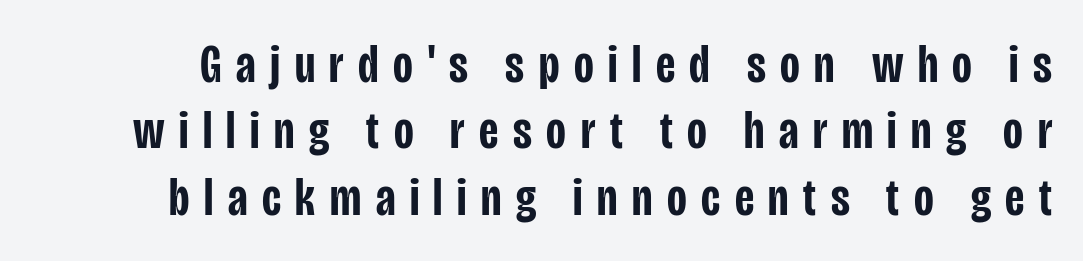
The image shows 54 px semibold, condensed sans-serif type, upright; set line spacing 1.23x, unusually wide letter spacing (+0.27 em), not underlined; low stroke contrast and a large x-height.
